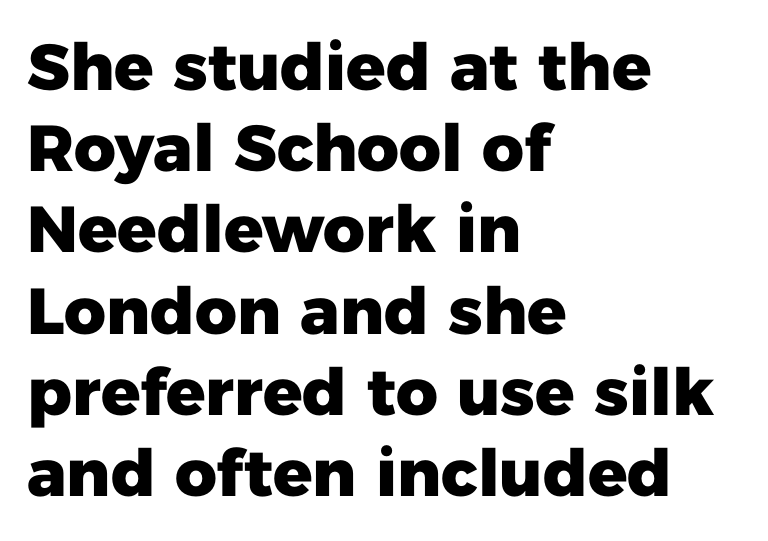
{"serif": "no", "italic": "no", "bold": "yes", "weight": "heavy", "width": "normal", "stroke_contrast": "low", "x_height": "medium", "monospaced": "no", "underline": "no", "align": "left", "line_spacing": "normal", "line_spacing_ratio": 1.25, "letter_spacing": "normal", "letter_spacing_em": 0.0, "glyph_px": 65}
